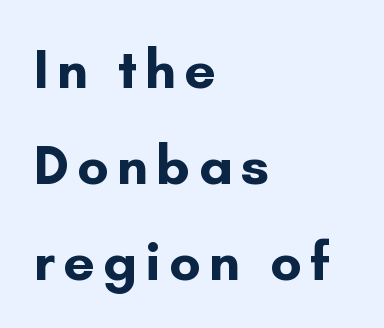
The image shows 56 px bold sans-serif type, upright; set left-aligned, line spacing 1.71x, not underlined; low stroke contrast and a small x-height.
